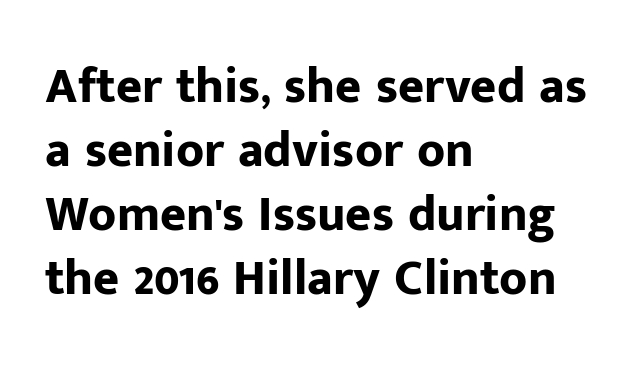
Q: Is the text bold? A: Yes.
Q: Is the text italic (slanted)? A: No, it is upright.
Q: Is the typeface a serif or a sans-serif typeface? A: Sans-serif.
Q: Is the text underlined? A: No.
Q: How is the paragraph aligned? A: Left-aligned.
Q: Is the spacing between letters normal or unusually wide? A: Normal.
Q: Is the spacing between lines tight, normal or loose? A: Normal.
Q: Width (condensed, normal, or wide)? A: Normal.
Q: Stroke contrast? A: Low.
Q: x-height? A: Medium.
Q: Monospaced? A: No.
